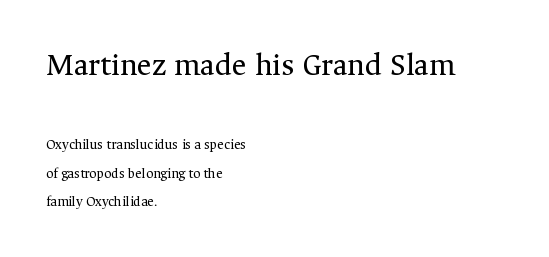
The image shows 32 px regular-weight serif type, upright; set left-aligned, loose line spacing (2.02x), normal letter spacing, not underlined; the first (top) block is 2.29x larger; medium stroke contrast and a medium x-height.
